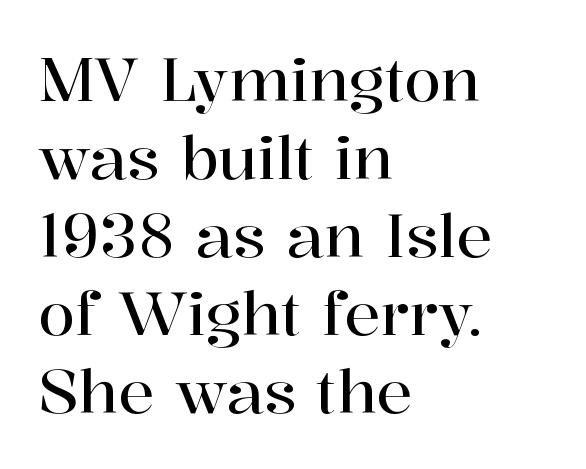
The image shows 60 px serif type, upright; set left-aligned, normal line spacing (1.3x), normal letter spacing, not underlined; high stroke contrast and a medium x-height.
